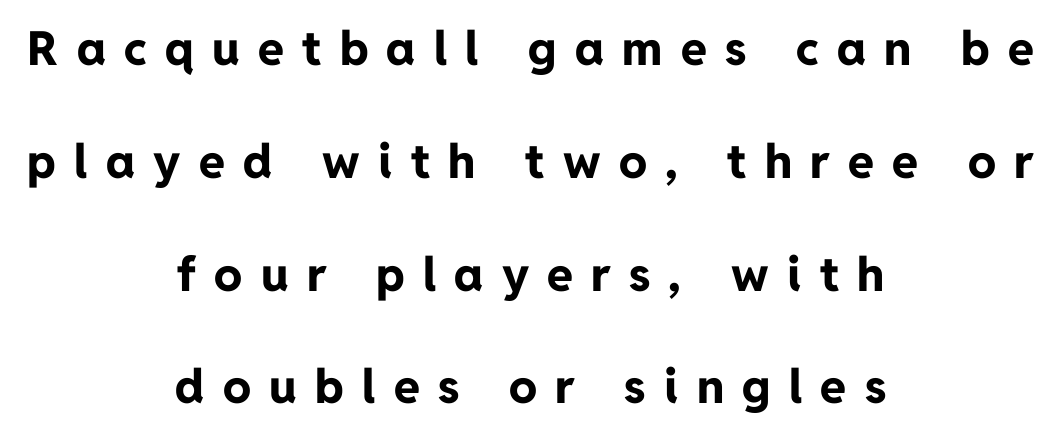
To sum up the face: it is a sans, with no serifs. Proportional: the letters do not fall into vertical columns. Bare-footed words on every line. Ordinary non-slanted type is in use. Each line is balanced around a shared central axis.
